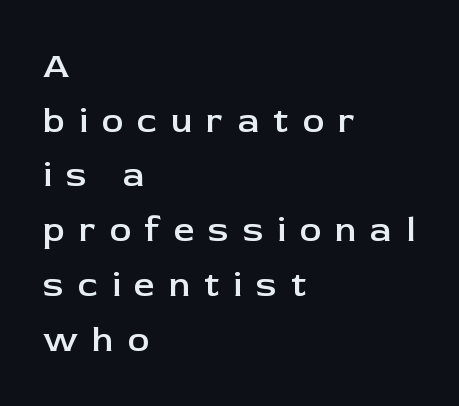
{"serif": "no", "italic": "no", "bold": "semi", "weight": "semibold", "width": "normal", "stroke_contrast": "low", "x_height": "medium", "monospaced": "no", "underline": "no", "align": "left", "line_spacing": "normal", "line_spacing_ratio": 1.52, "letter_spacing": "wide", "letter_spacing_em": 0.39, "glyph_px": 36}
